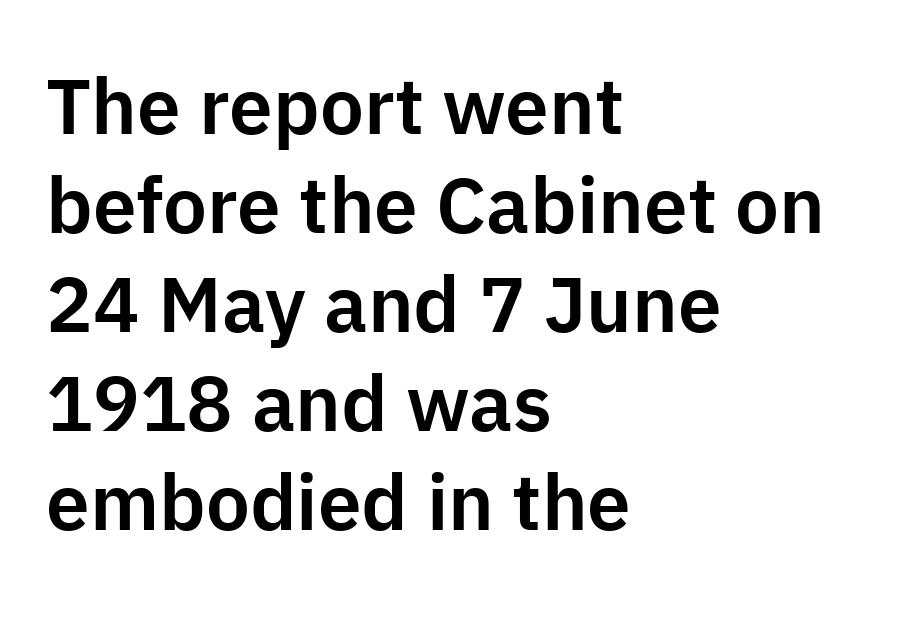
Q: Is the text italic (slanted)? A: No, it is upright.
Q: Is the typeface a serif or a sans-serif typeface? A: Sans-serif.
Q: Is the text underlined? A: No.
Q: How is the paragraph aligned? A: Left-aligned.
Q: Is the spacing between letters normal or unusually wide? A: Normal.
Q: Is the spacing between lines tight, normal or loose? A: Normal.
Q: Width (condensed, normal, or wide)? A: Normal.
Q: Stroke contrast? A: Low.
Q: x-height? A: Medium.
Q: Monospaced? A: No.
